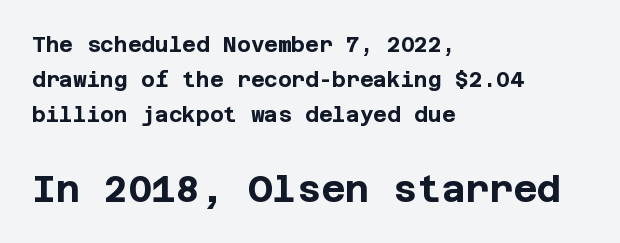
The image shows 37 px bold sans-serif type, upright; set left-aligned, normal line spacing (1.67x), normal letter spacing, not underlined; the second (bottom) block is 1.76x larger; low stroke contrast and a large x-height.
